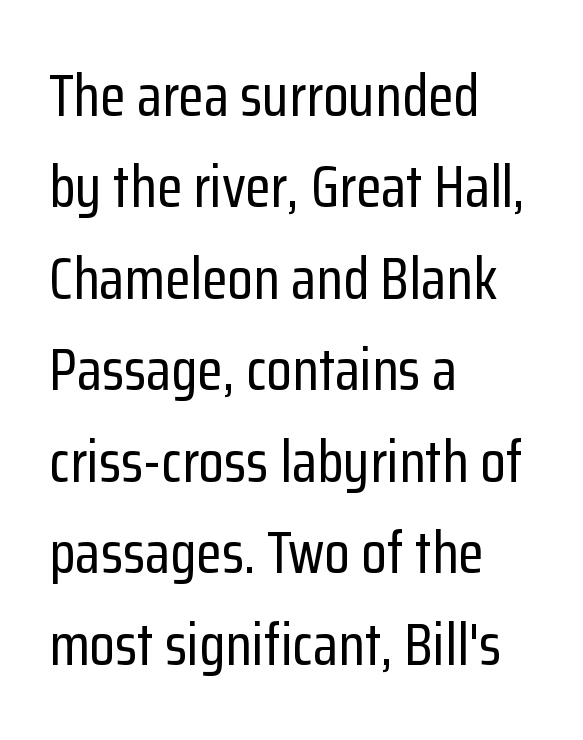
Q: Is the text italic (slanted)? A: No, it is upright.
Q: Is the typeface a serif or a sans-serif typeface? A: Sans-serif.
Q: Is the text underlined? A: No.
Q: How is the paragraph aligned? A: Left-aligned.
Q: Is the spacing between letters normal or unusually wide? A: Normal.
Q: Is the spacing between lines tight, normal or loose? A: Normal.
Q: Width (condensed, normal, or wide)? A: Condensed.
Q: Stroke contrast? A: Low.
Q: x-height? A: Medium.
Q: Monospaced? A: No.
